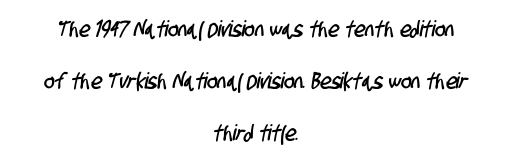
The image shows 22 px text type; set centered, loose line spacing (2.37x), normal letter spacing, not underlined.
